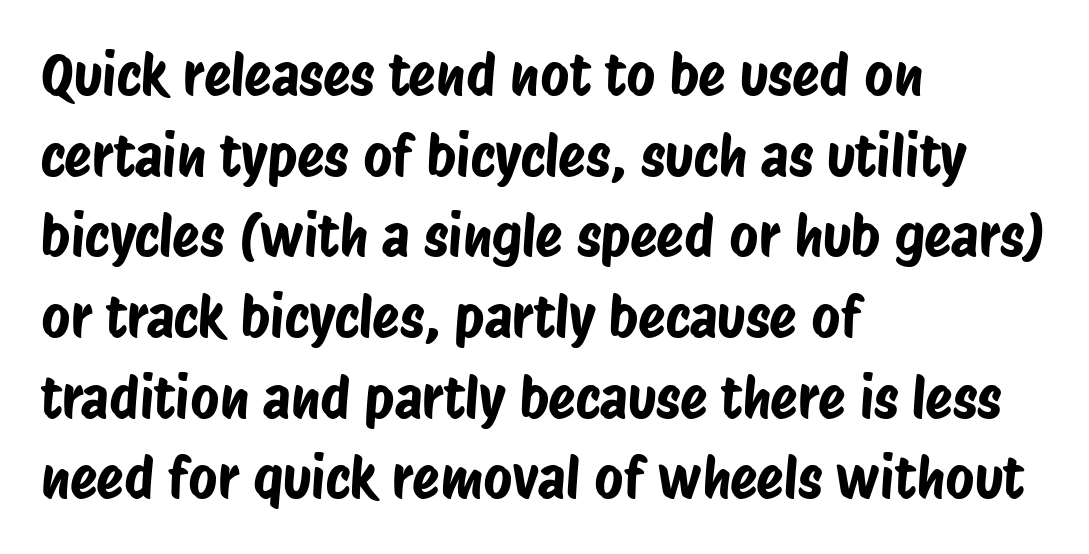
Characters follow at the spacing the type designer built in. The lines in this sample share a left origin and differ only in where they stop. The string is rendered with underlining switched off. Think of a printed novel: that variable character pitch is what you see here. The space between consecutive lines is moderate.
